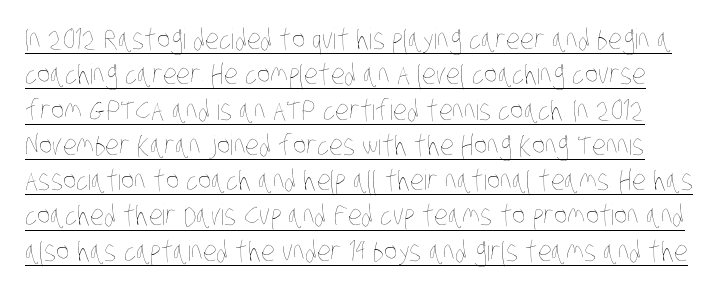
Is the stroke heavy? The answer is a plain regular-or-lighter. Leading: standard. The rendering keeps characters at their native spacing. These lines are rendered in a variable-pitch font.
